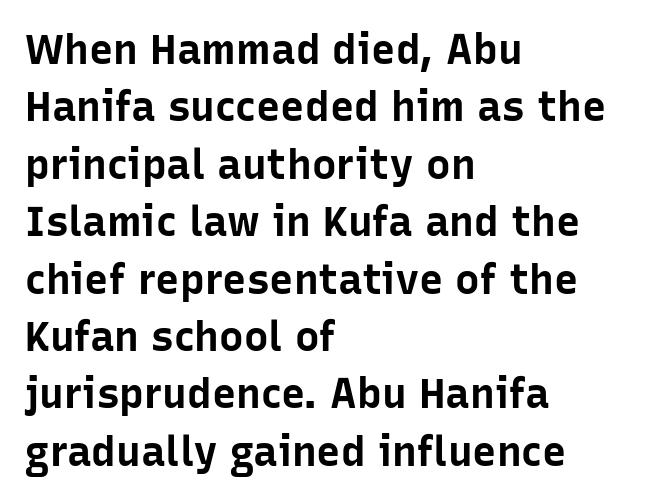
{"serif": "no", "italic": "no", "bold": "yes", "weight": "bold", "width": "normal", "stroke_contrast": "low", "x_height": "medium", "monospaced": "no", "underline": "no", "align": "left", "line_spacing": "normal", "line_spacing_ratio": 1.4, "letter_spacing": "normal", "letter_spacing_em": 0.0, "glyph_px": 41}
